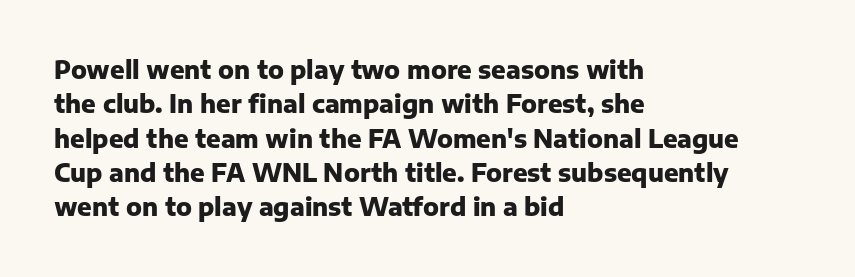
{"italic": "no", "bold": "yes", "underline": "no", "align": "left", "line_spacing": "normal", "line_spacing_ratio": 1.43, "letter_spacing": "normal", "letter_spacing_em": 0.0, "glyph_px": 24}
